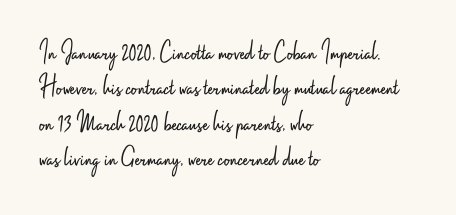
{"serif": "no", "bold": "no", "weight": "light", "width": "condensed", "stroke_contrast": "low", "x_height": "small", "monospaced": "no", "underline": "no", "align": "left", "line_spacing_ratio": 1.22, "letter_spacing": "normal", "letter_spacing_em": 0.0, "glyph_px": 29}
